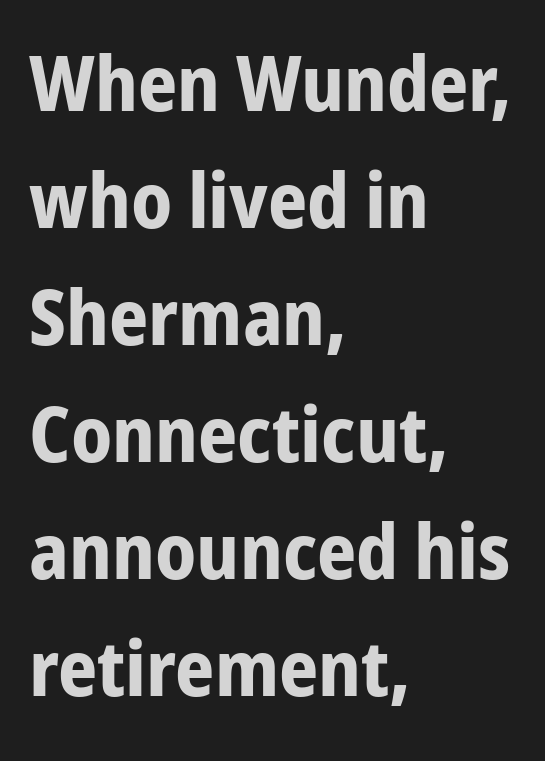
Q: Is the text bold? A: Yes.
Q: Is the text italic (slanted)? A: No, it is upright.
Q: Is the typeface a serif or a sans-serif typeface? A: Sans-serif.
Q: Is the text underlined? A: No.
Q: How is the paragraph aligned? A: Left-aligned.
Q: Is the spacing between letters normal or unusually wide? A: Normal.
Q: Is the spacing between lines tight, normal or loose? A: Normal.
Q: Width (condensed, normal, or wide)? A: Condensed.
Q: Stroke contrast? A: Low.
Q: x-height? A: Medium.
Q: Monospaced? A: No.
